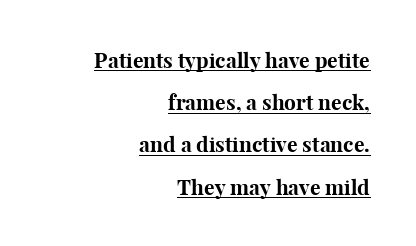
Q: Is the text bold? A: Yes.
Q: Is the text italic (slanted)? A: No, it is upright.
Q: Is the text underlined? A: Yes.
Q: How is the paragraph aligned? A: Right-aligned.
Q: Is the spacing between letters normal or unusually wide? A: Normal.
Q: Is the spacing between lines tight, normal or loose? A: Loose.
